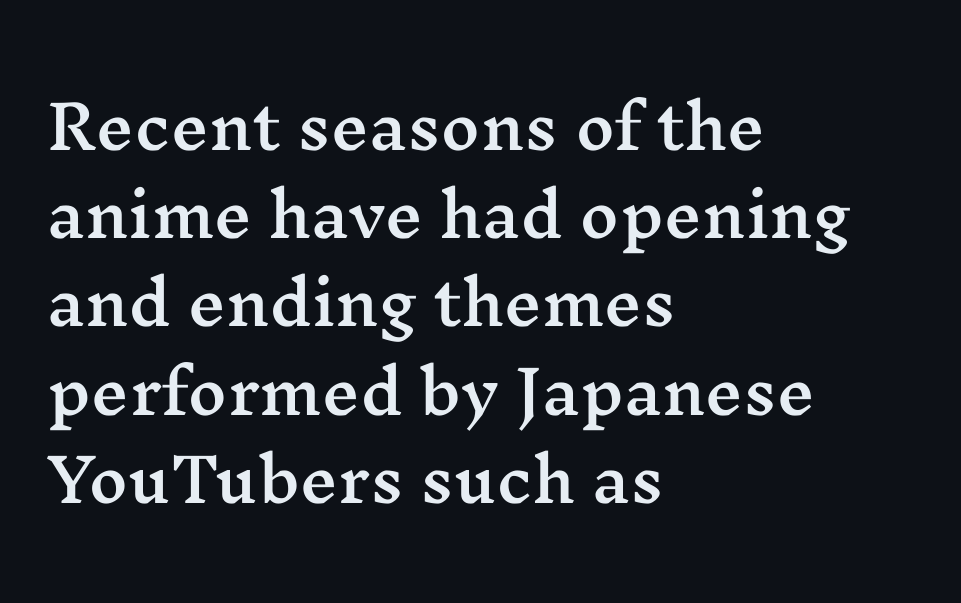
{"serif": "yes", "italic": "no", "width": "wide", "stroke_contrast": "medium", "x_height": "medium", "monospaced": "no", "underline": "no", "align": "left", "line_spacing": "normal", "line_spacing_ratio": 1.47, "letter_spacing": "normal", "letter_spacing_em": 0.0, "glyph_px": 60}
